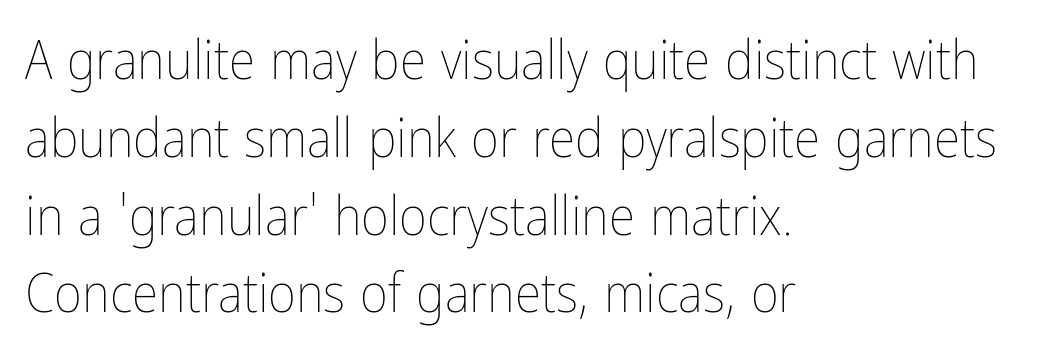
{"italic": "no", "bold": "no", "weight": "thin", "width": "condensed", "stroke_contrast": "low", "x_height": "medium", "monospaced": "no", "underline": "no", "align": "left", "line_spacing": "normal", "line_spacing_ratio": 1.44, "letter_spacing": "normal", "letter_spacing_em": 0.0, "glyph_px": 54}
